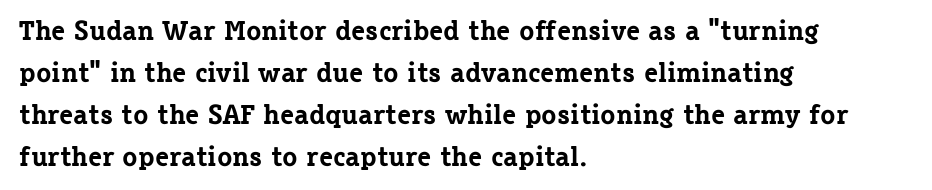
Just letters on the line, the space beneath them empty. What stands out about the letter spacing? Nothing — it is the standard amount. A typesetter would label this face a serif. Tall strokes in this sample are plumb rather than angled.
